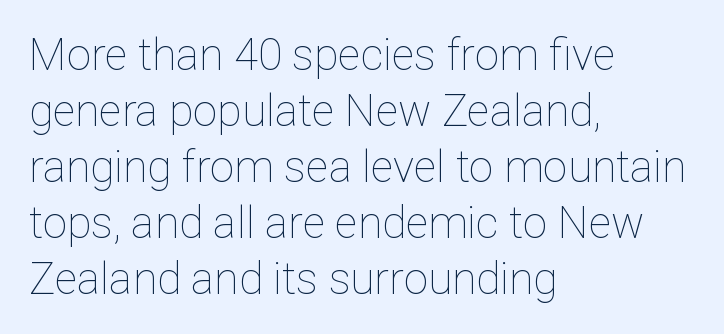
The image shows 44 px thin type, upright; set left-aligned, normal line spacing (1.27x), normal letter spacing, not underlined; low stroke contrast and a medium x-height.
